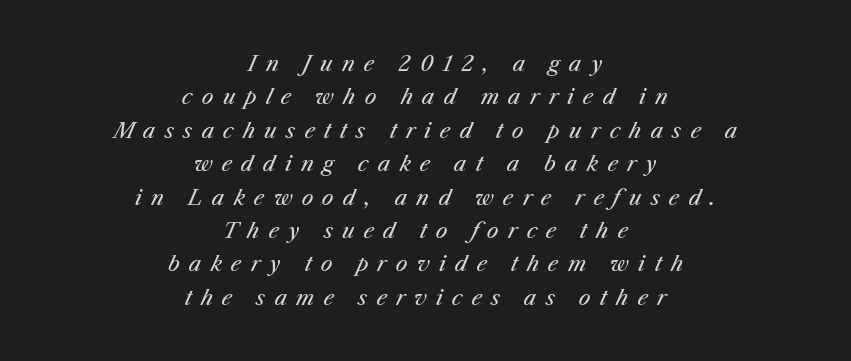
Q: Is the text bold? A: No.
Q: Is the text italic (slanted)? A: Yes, it leans right by about 25 degrees.
Q: Is the text underlined? A: No.
Q: How is the paragraph aligned? A: Centered.
Q: Is the spacing between letters normal or unusually wide? A: Unusually wide.
Q: Is the spacing between lines tight, normal or loose? A: Normal.
